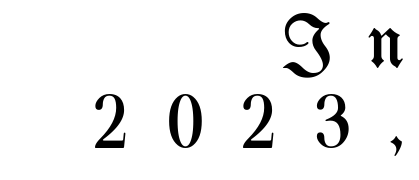
Ink coverage per letter is moderate at most. The strip under each line holds only bare page. Notice how the passage keeps a crisp vertical edge on the right only. Vertically, the passage feels compressed, each row crowding the next. Tall strokes in this sample are plumb rather than angled. The passage shown is typed in a proportional face where columns would drift.
